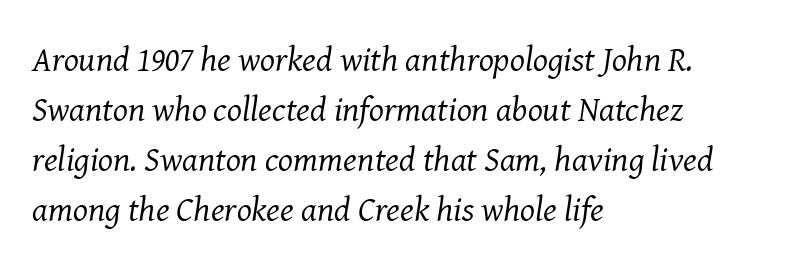
{"serif": "yes", "italic": "yes", "lean": "right", "slant_degrees": 8, "bold": "no", "weight": "regular", "width": "normal", "stroke_contrast": "medium", "x_height": "medium", "monospaced": "no", "underline": "no", "align": "left", "line_spacing": "normal", "line_spacing_ratio": 1.43, "letter_spacing": "normal", "letter_spacing_em": 0.0, "glyph_px": 35}
